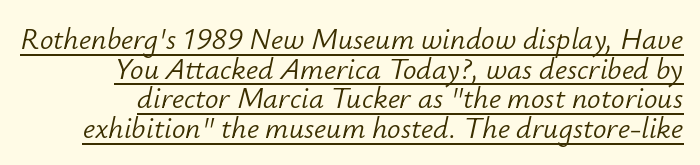
The image shows 30 px light type, italic (leaning right); set tight line spacing (0.99x), normal letter spacing, underlined; low stroke contrast and a small x-height.
